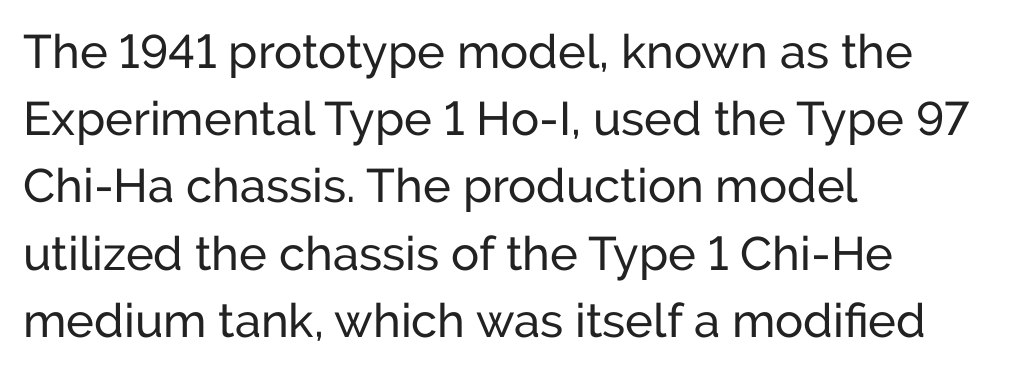
Q: Is the text italic (slanted)? A: No, it is upright.
Q: Is the typeface a serif or a sans-serif typeface? A: Sans-serif.
Q: Is the text underlined? A: No.
Q: How is the paragraph aligned? A: Left-aligned.
Q: Is the spacing between letters normal or unusually wide? A: Normal.
Q: Is the spacing between lines tight, normal or loose? A: Normal.
Q: Width (condensed, normal, or wide)? A: Normal.
Q: Stroke contrast? A: Low.
Q: x-height? A: Medium.
Q: Monospaced? A: No.
